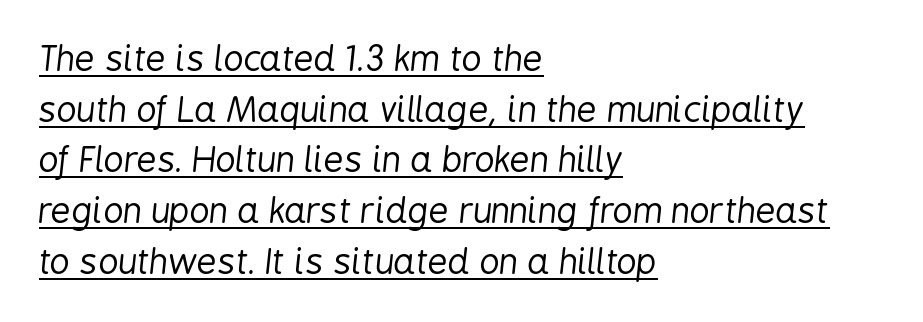
The image shows 35 px regular-weight, condensed type, italic (leaning right); set left-aligned, normal line spacing (1.45x), normal letter spacing, underlined; low stroke contrast and a medium x-height.
